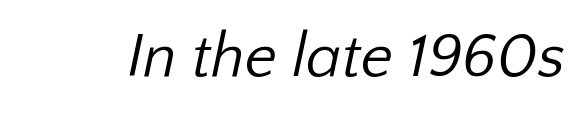
{"serif": "no", "bold": "no", "weight": "regular", "width": "normal", "stroke_contrast": "low", "x_height": "medium", "monospaced": "no", "underline": "no", "letter_spacing": "normal", "letter_spacing_em": 0.0, "glyph_px": 62}
